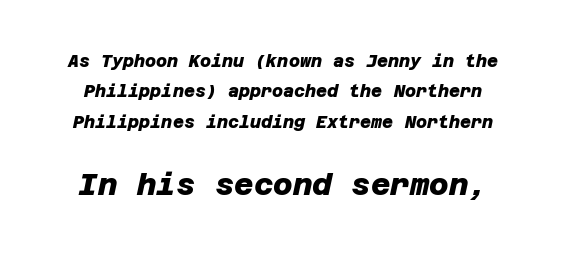
The image shows 30 px heavy sans-serif type; set line spacing 1.78x, normal letter spacing, not underlined; the second (bottom) block is 1.76x larger; low stroke contrast and a large x-height.
